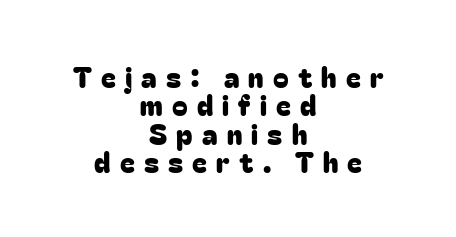
The image shows 28 px sans-serif type, upright; set centered, tight line spacing (1.01x), unusually wide letter spacing (+0.33 em), not underlined; low stroke contrast and a medium x-height.
